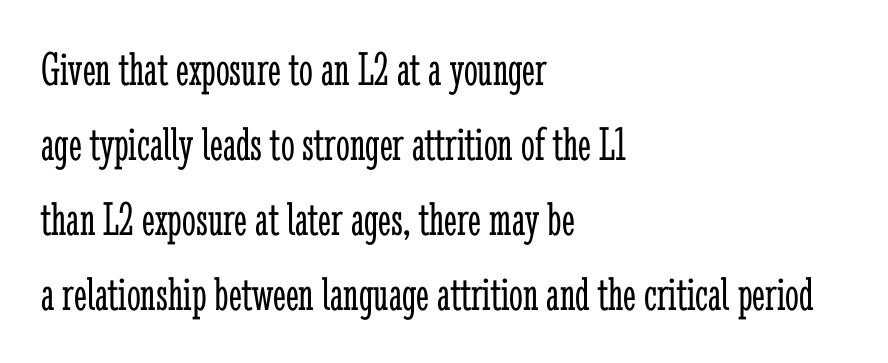
The image shows 49 px light, condensed serif type, upright; set left-aligned, normal line spacing (1.53x), normal letter spacing, not underlined; low stroke contrast and a medium x-height.
